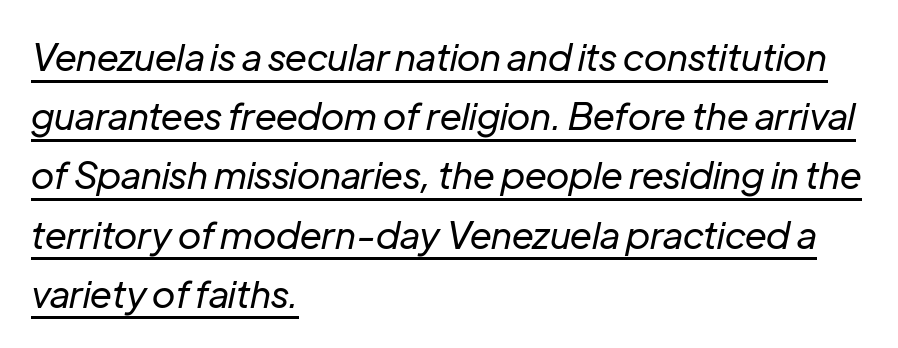
The image shows 37 px regular-weight type, italic (leaning right); set left-aligned, normal line spacing (1.6x), normal letter spacing, underlined; low stroke contrast and a medium x-height.
